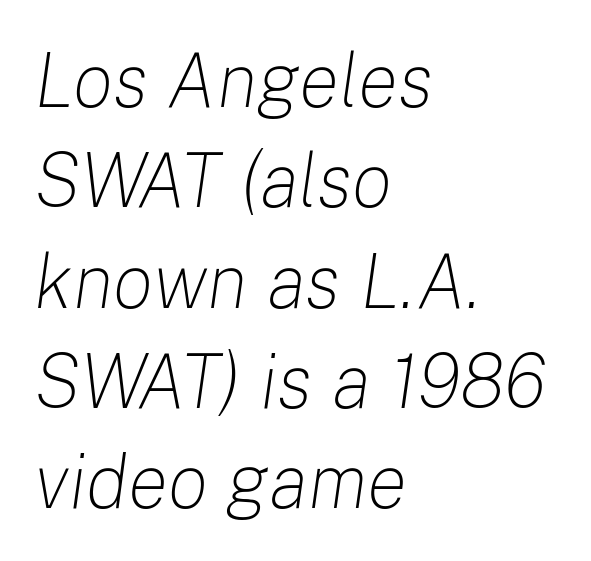
The image shows 76 px light type, italic (leaning right); set left-aligned, normal line spacing (1.32x), normal letter spacing, not underlined; low stroke contrast and a medium x-height.
